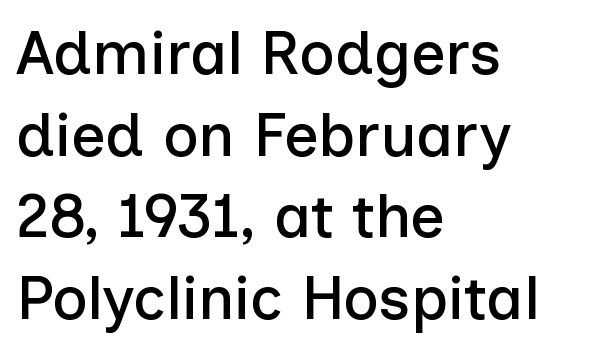
{"serif": "no", "italic": "no", "width": "normal", "stroke_contrast": "low", "x_height": "medium", "monospaced": "no", "underline": "no", "align": "left", "line_spacing": "normal", "line_spacing_ratio": 1.34, "letter_spacing": "normal", "letter_spacing_em": 0.0, "glyph_px": 61}
